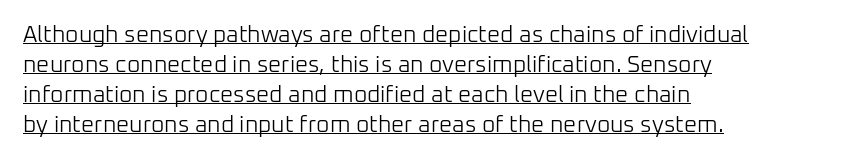
{"italic": "no", "bold": "no", "underline": "yes", "align": "left", "line_spacing": "normal", "line_spacing_ratio": 1.3, "letter_spacing": "normal", "letter_spacing_em": 0.0, "glyph_px": 23}
